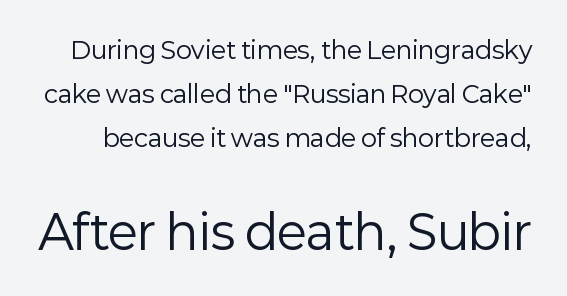
The image shows 47 px regular-weight sans-serif type, upright; set line spacing 1.83x, normal letter spacing, not underlined; the second (bottom) block is 1.96x larger; low stroke contrast and a medium x-height.
